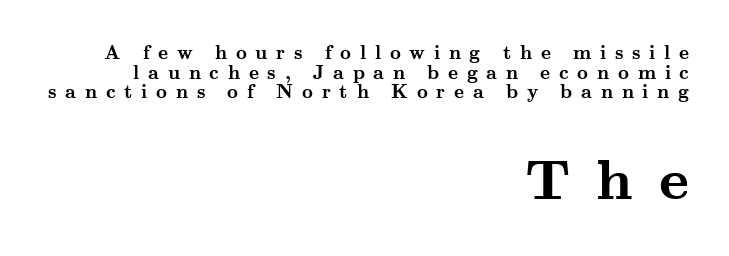
{"serif": "yes", "italic": "no", "bold": "yes", "weight": "semibold", "width": "wide", "stroke_contrast": "medium", "x_height": "small", "monospaced": "no", "underline": "no", "align": "right", "line_spacing": "tight", "line_spacing_ratio": 1.03, "letter_spacing": "wide", "letter_spacing_em": 0.46, "larger_block": "second", "size_ratio": 3.0, "glyph_px": 57}
